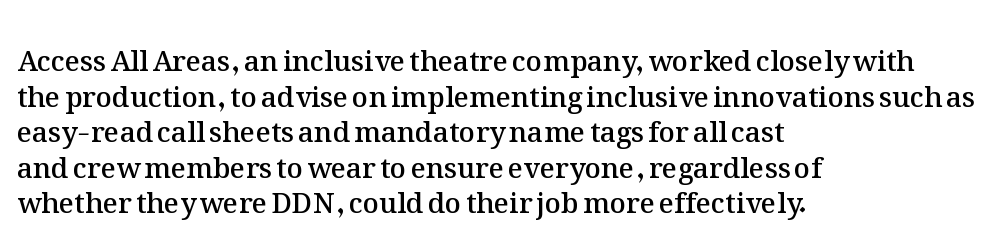
Q: Is the text bold? A: Semi-bold.
Q: Is the text italic (slanted)? A: No, it is upright.
Q: Is the text underlined? A: No.
Q: How is the paragraph aligned? A: Left-aligned.
Q: Is the spacing between letters normal or unusually wide? A: Normal.
Q: Is the spacing between lines tight, normal or loose? A: Normal.
Q: Width (condensed, normal, or wide)? A: Normal.
Q: Stroke contrast? A: Medium.
Q: x-height? A: Medium.
Q: Monospaced? A: No.
